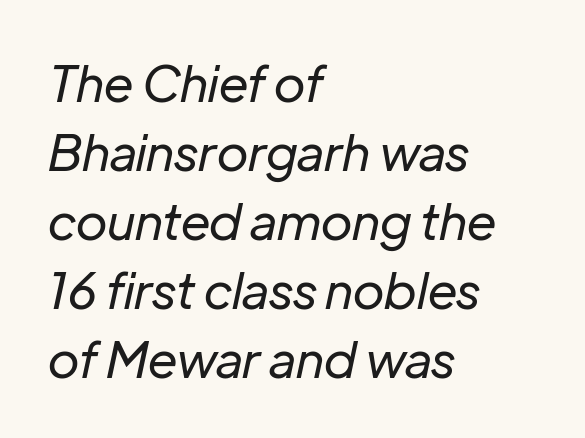
The image shows 50 px regular-weight type, italic (leaning right); set left-aligned, normal line spacing (1.38x), normal letter spacing, not underlined; low stroke contrast and a medium x-height.
